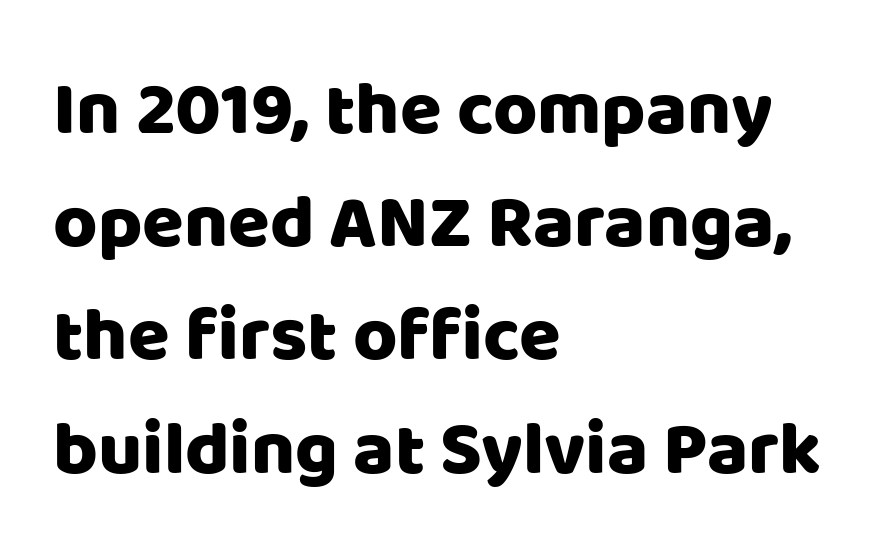
Q: Is the text italic (slanted)? A: No, it is upright.
Q: Is the typeface a serif or a sans-serif typeface? A: Sans-serif.
Q: Is the text underlined? A: No.
Q: How is the paragraph aligned? A: Left-aligned.
Q: Is the spacing between letters normal or unusually wide? A: Normal.
Q: Is the spacing between lines tight, normal or loose? A: Normal.
Q: Width (condensed, normal, or wide)? A: Normal.
Q: Stroke contrast? A: Low.
Q: x-height? A: Large.
Q: Monospaced? A: No.
